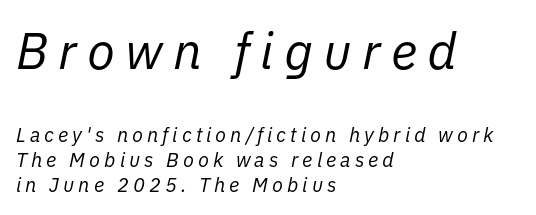
{"italic": "yes", "lean": "right", "slant_degrees": 11, "bold": "no", "weight": "regular", "width": "normal", "stroke_contrast": "low", "x_height": "medium", "monospaced": "no", "underline": "no", "align": "left", "line_spacing": "normal", "line_spacing_ratio": 1.26, "letter_spacing": "wide", "letter_spacing_em": 0.2, "larger_block": "first", "size_ratio": 2.55, "glyph_px": 51}
